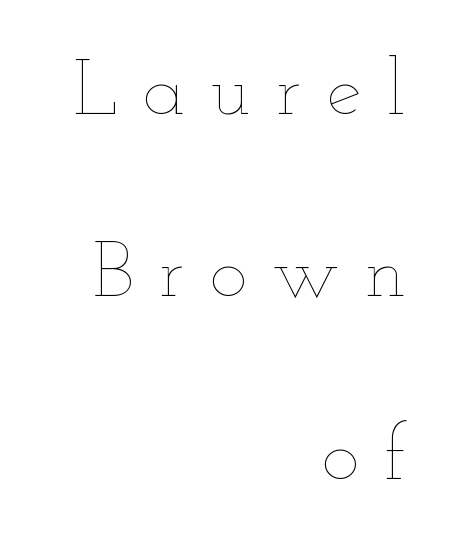
{"italic": "no", "bold": "no", "weight": "thin", "width": "wide", "stroke_contrast": "low", "x_height": "small", "monospaced": "no", "underline": "no", "align": "right", "line_spacing": "loose", "line_spacing_ratio": 2.31, "letter_spacing": "wide", "letter_spacing_em": 0.32, "glyph_px": 79}
